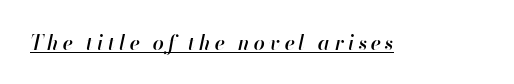
What decoration does the sample have? An underline. Someone cranked the tracking dial way up on this one. The specimen reads as italic at a glance. The face used here is a semibold: visibly heavier than regular, lighter than bold.
